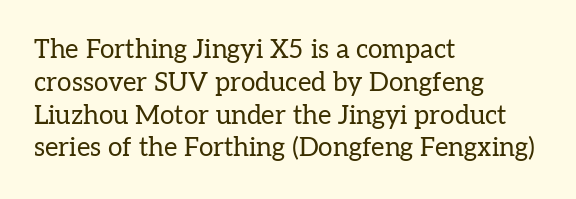
Q: Is the text bold? A: No.
Q: Is the text italic (slanted)? A: No, it is upright.
Q: Is the text underlined? A: No.
Q: How is the paragraph aligned? A: Left-aligned.
Q: Is the spacing between letters normal or unusually wide? A: Normal.
Q: Is the spacing between lines tight, normal or loose? A: Normal.
